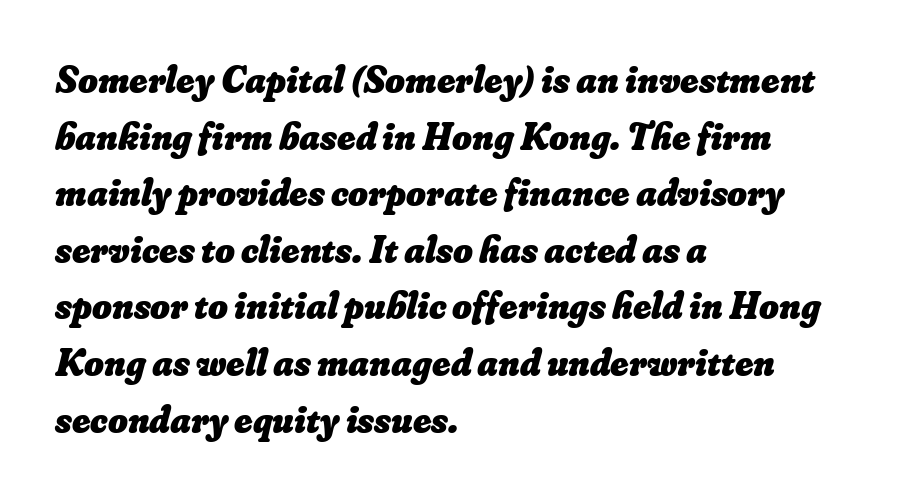
The image shows 38 px heavy type; set left-aligned, normal line spacing (1.49x), normal letter spacing, not underlined; low stroke contrast and a small x-height.
